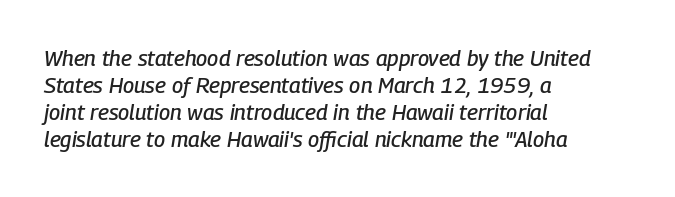
{"italic": "yes", "lean": "right", "slant_degrees": 9, "underline": "no", "align": "left", "line_spacing_ratio": 1.23, "letter_spacing": "normal", "letter_spacing_em": 0.0, "glyph_px": 22}
